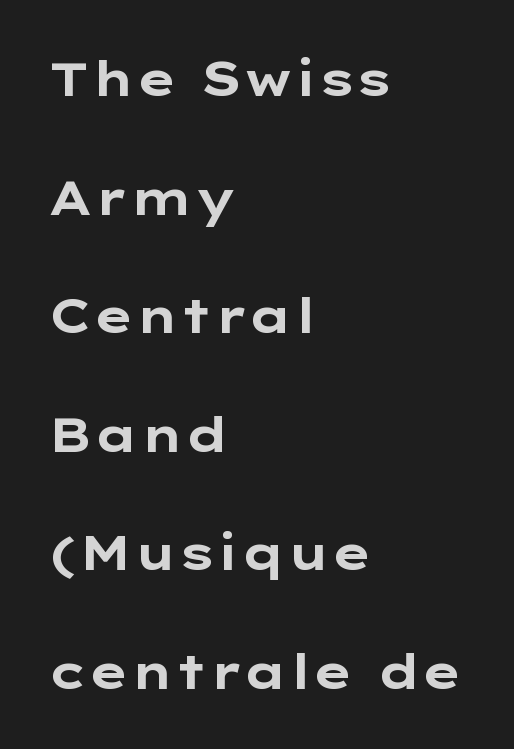
The image shows 48 px bold, wide sans-serif type, upright; set left-aligned, loose line spacing (2.47x), normal letter spacing, not underlined; low stroke contrast and a medium x-height.
